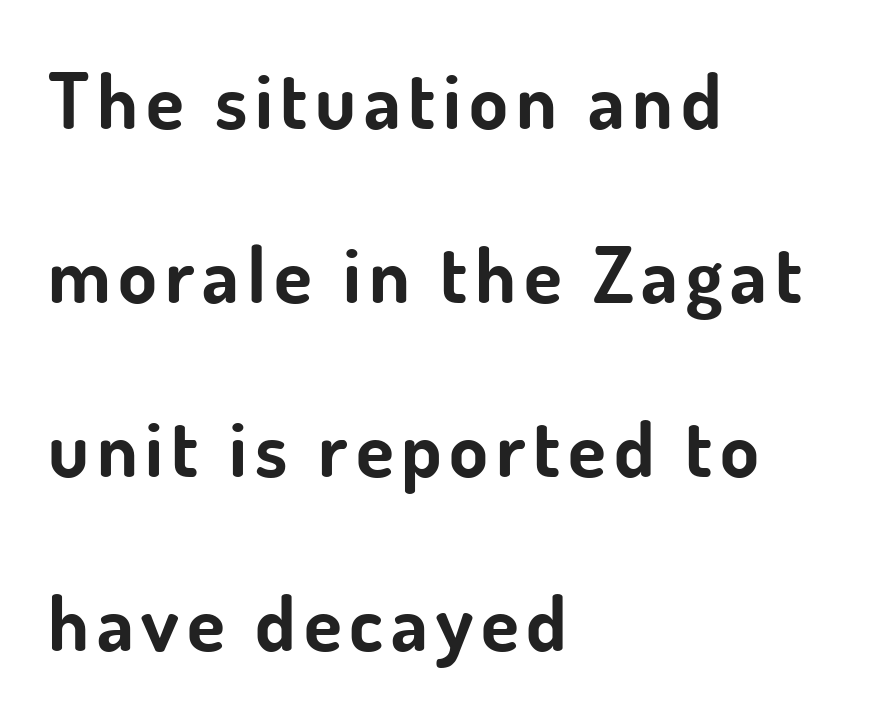
{"serif": "no", "italic": "no", "bold": "yes", "weight": "bold", "width": "normal", "stroke_contrast": "low", "x_height": "small", "monospaced": "no", "underline": "no", "align": "left", "line_spacing": "loose", "line_spacing_ratio": 2.23, "glyph_px": 78}
